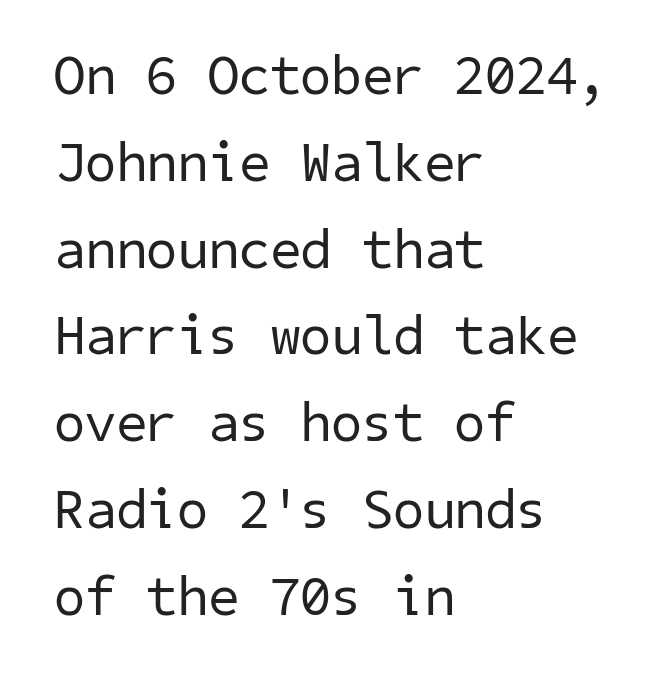
The image shows 56 px regular-weight sans-serif type; set left-aligned, normal line spacing (1.55x), normal letter spacing, not underlined; low stroke contrast and a medium x-height.
